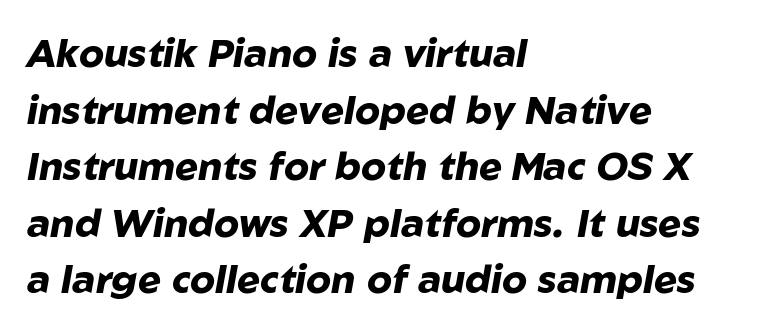
The letters are bold, with thick, heavy strokes. A bare baseline throughout the passage. Inter-character spacing is left at the font's built-in metrics. Line starts are locked; line ends wander. The font's italic variant was chosen for this text. The vertical gap from one line to the next is medium.
